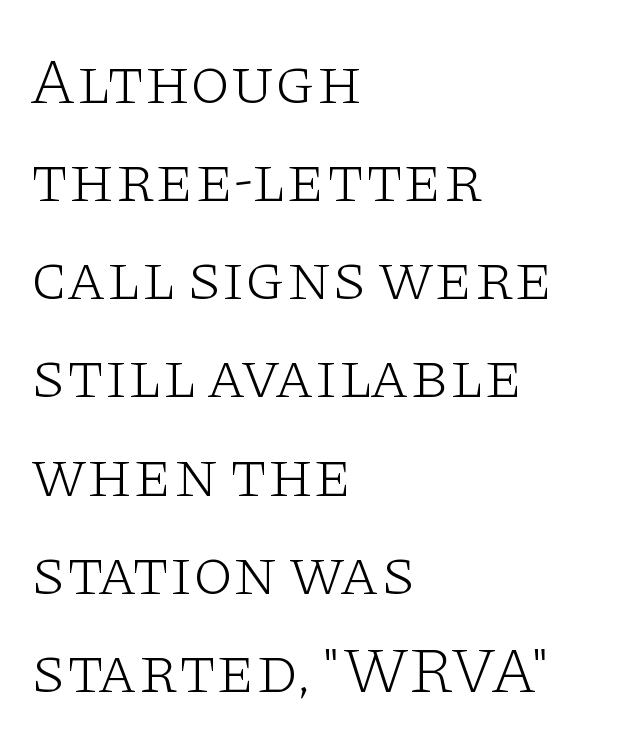
Q: Is the text bold? A: No.
Q: Is the text italic (slanted)? A: No, it is upright.
Q: Is the typeface a serif or a sans-serif typeface? A: Serif.
Q: Is the text underlined? A: No.
Q: How is the paragraph aligned? A: Left-aligned.
Q: Is the spacing between letters normal or unusually wide? A: Normal.
Q: Is the spacing between lines tight, normal or loose? A: Normal.
Q: Width (condensed, normal, or wide)? A: Wide.
Q: Stroke contrast? A: Low.
Q: x-height? A: Large.
Q: Monospaced? A: No.
